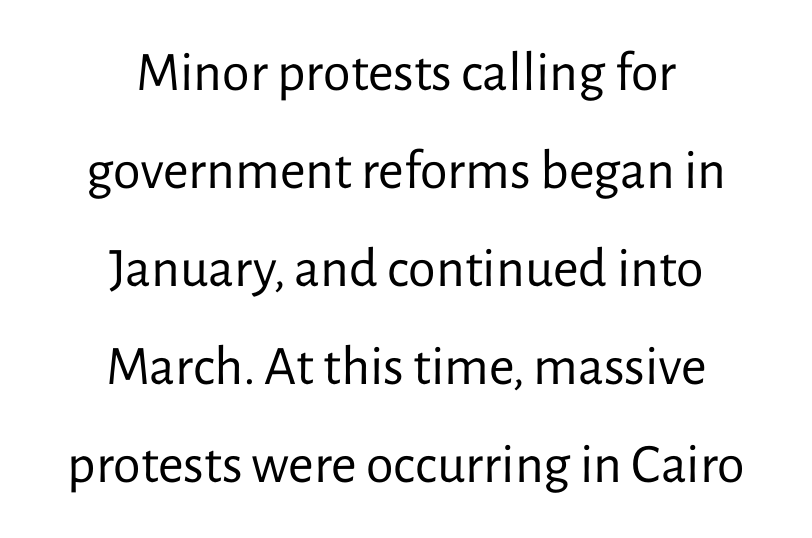
Note the varied advance widths — an 'i' is clearly narrower than an 'm'. The lettering holds an erect, upright posture throughout. A light-to-regular cut is what we see here. The gaps between neighbouring characters are ordinary and unremarkable.
